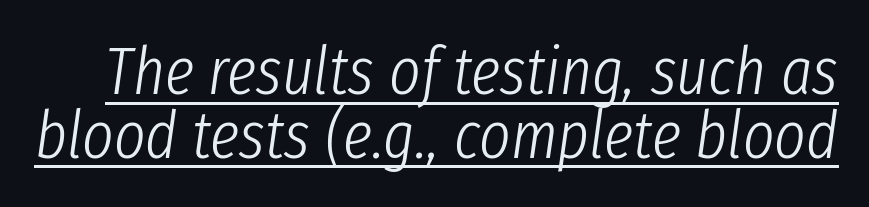
{"italic": "yes", "lean": "right", "slant_degrees": 8, "bold": "no", "weight": "light", "width": "condensed", "stroke_contrast": "low", "x_height": "medium", "monospaced": "no", "underline": "yes", "line_spacing": "tight", "line_spacing_ratio": 0.95, "letter_spacing": "normal", "letter_spacing_em": 0.0, "glyph_px": 67}
